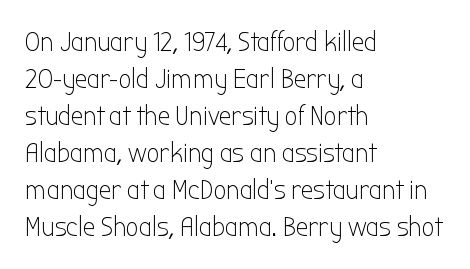
Looks like regular typesetting: each glyph gets only the width it needs. Decoration check: the copy has no underline. Left-aligned paragraph, ragged on the right. Characters follow at the spacing the type designer built in. Unlike a traditional serif, this face leaves its strokes unadorned.
